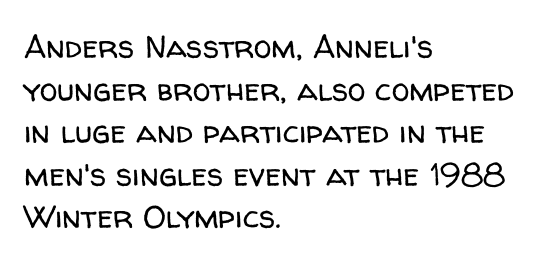
{"serif": "no", "italic": "no", "bold": "no", "weight": "regular", "width": "normal", "stroke_contrast": "low", "x_height": "medium", "monospaced": "no", "underline": "no", "align": "left", "line_spacing": "normal", "line_spacing_ratio": 1.33, "letter_spacing": "normal", "letter_spacing_em": 0.0, "glyph_px": 32}
